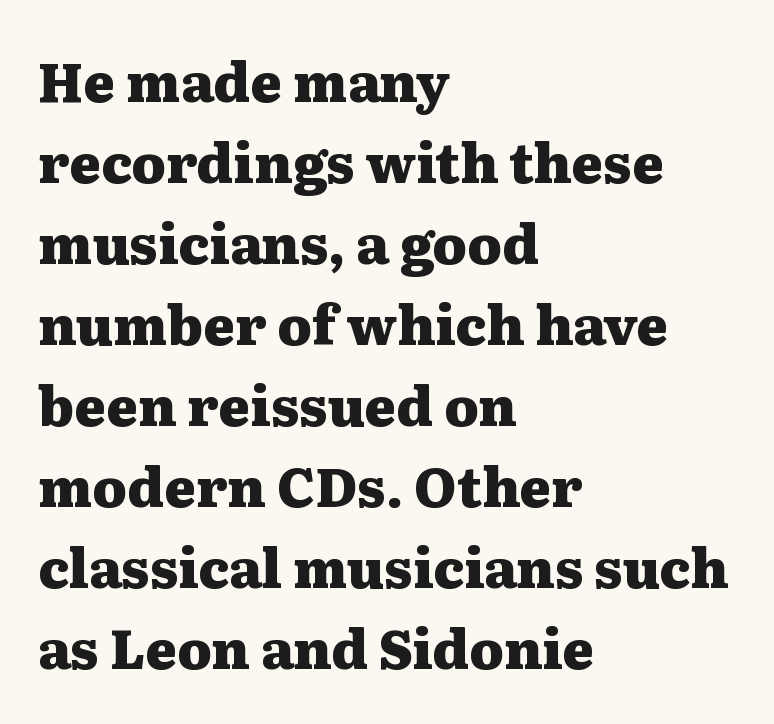
Check the space under the baseline: it is left empty. Do the characters align in a grid? No, the font is proportional. The font's upright variant was chosen for this text. The text block is weighted toward the left margin, trailing off unevenly rightward.
